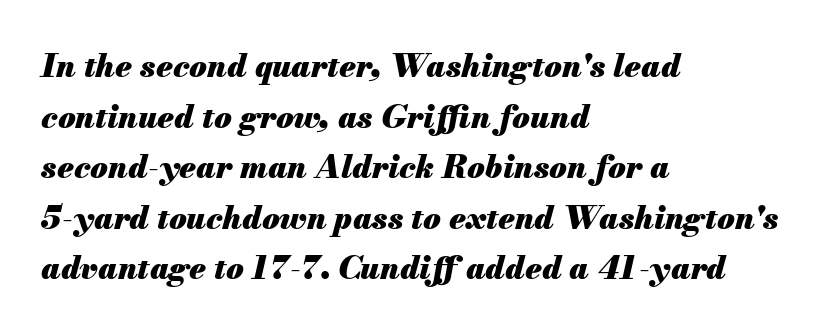
The image shows 32 px heavy type, italic (leaning right); set left-aligned, normal line spacing (1.58x), normal letter spacing, not underlined; medium stroke contrast and a small x-height.
